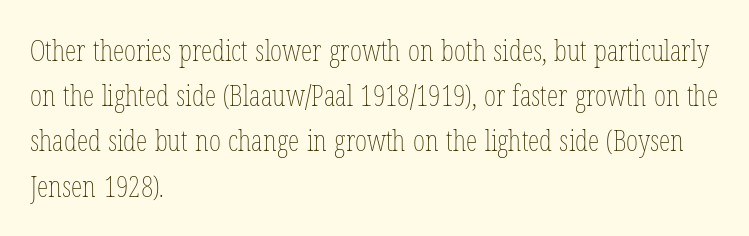
The image shows 29 px thin, condensed type, upright; set left-aligned, normal line spacing (1.56x), normal letter spacing, not underlined; low stroke contrast and a medium x-height.
